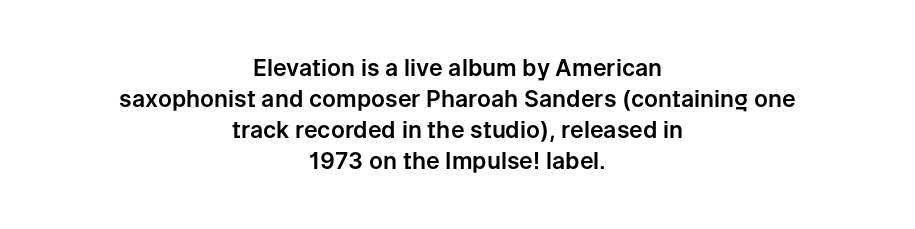
Q: Is the text italic (slanted)? A: No, it is upright.
Q: Is the text underlined? A: No.
Q: How is the paragraph aligned? A: Centered.
Q: Is the spacing between letters normal or unusually wide? A: Normal.
Q: Is the spacing between lines tight, normal or loose? A: Normal.
